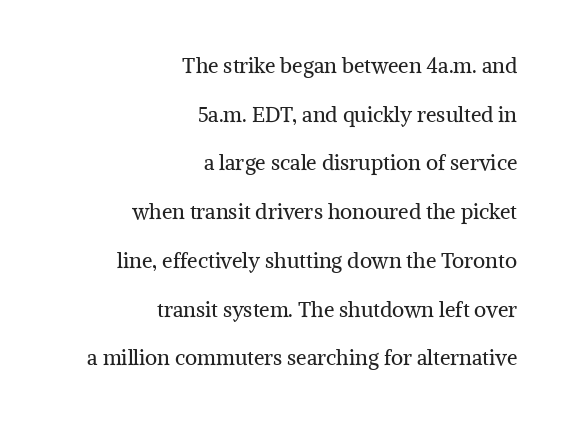
The image shows 21 px text type, upright; set right-aligned, loose line spacing (2.32x), normal letter spacing, not underlined.
